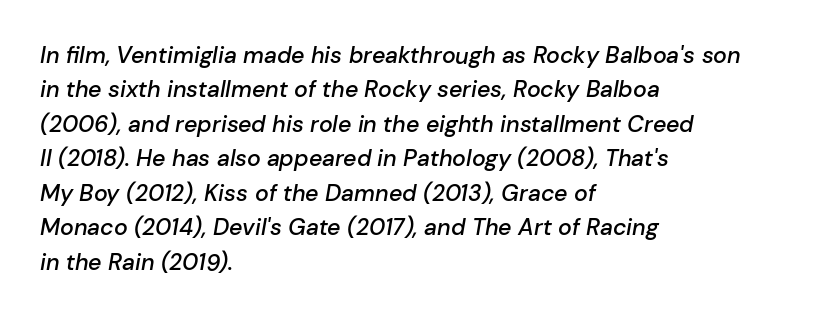
{"italic": "yes", "lean": "right", "slant_degrees": 10, "bold": "semi", "underline": "no", "align": "left", "line_spacing": "normal", "line_spacing_ratio": 1.5, "letter_spacing": "normal", "letter_spacing_em": 0.0, "glyph_px": 23}
